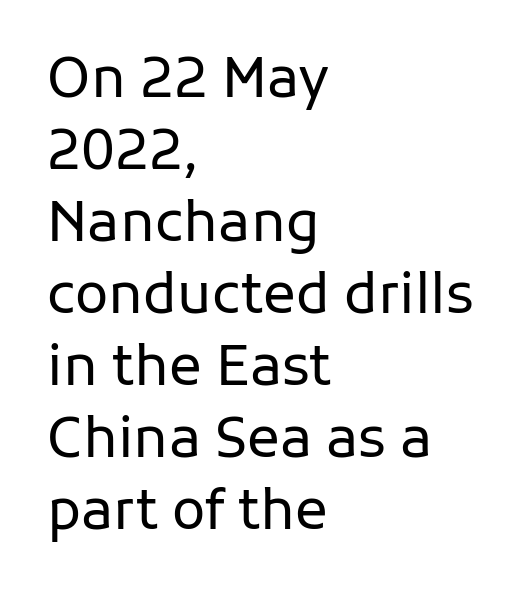
Stroke terminals: plain, sans-serif. These lines keep a tight, regular rhythm from letter to letter. The words here are not underlined. Stems here are at most as thick as an everyday book face. Students, observe: this is what conventionally led text looks like. The specimen reads as upright at a glance.
